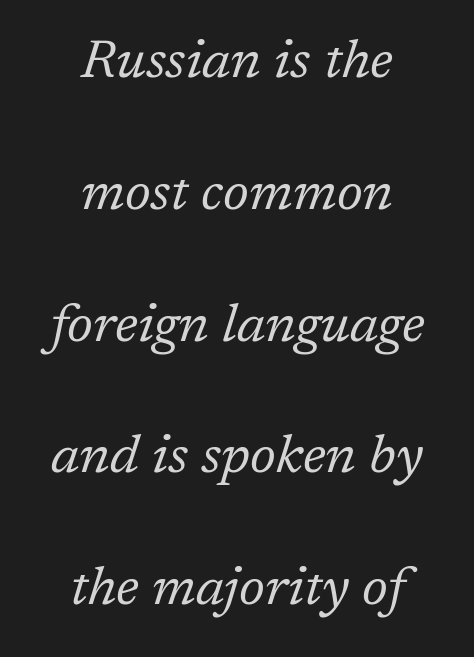
{"serif": "yes", "italic": "yes", "lean": "right", "slant_degrees": 17, "bold": "no", "weight": "regular", "width": "normal", "stroke_contrast": "low", "x_height": "medium", "monospaced": "no", "underline": "no", "align": "center", "line_spacing": "loose", "line_spacing_ratio": 2.44, "letter_spacing": "normal", "letter_spacing_em": 0.0, "glyph_px": 54}
